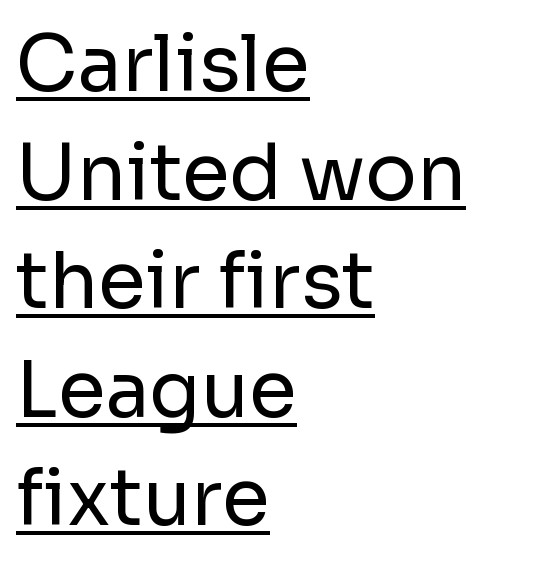
The rendering uses a moderate line-height, typical for paragraphs. Notice how a bar underscores the lettering throughout. Think of a printed novel: that variable character pitch is what you see here. A classic flush-left, rag-right setting is used for this passage.
